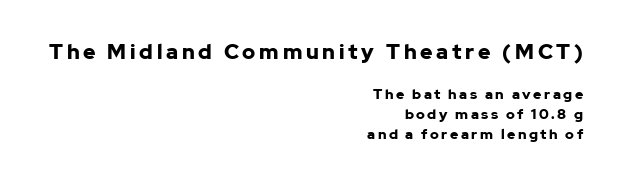
Q: Is the text bold? A: Yes.
Q: Is the text italic (slanted)? A: No, it is upright.
Q: Is the text underlined? A: No.
Q: How is the paragraph aligned? A: Right-aligned.
Q: Is the spacing between lines tight, normal or loose? A: Normal.
Q: Which block of text is set in a larger size, the first (top) or the second (bottom)? A: The first (top) one.
